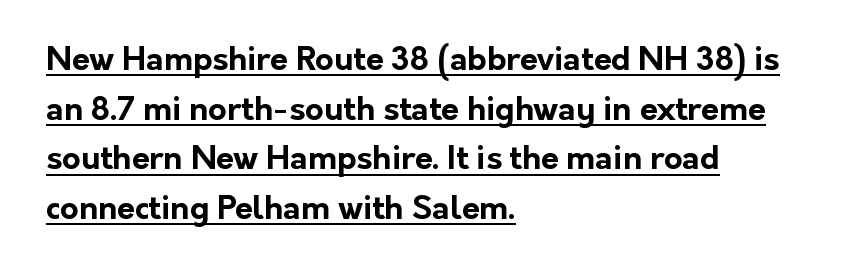
Q: Is the text bold? A: Yes.
Q: Is the text italic (slanted)? A: No, it is upright.
Q: Is the typeface a serif or a sans-serif typeface? A: Sans-serif.
Q: Is the text underlined? A: Yes.
Q: How is the paragraph aligned? A: Left-aligned.
Q: Is the spacing between letters normal or unusually wide? A: Normal.
Q: Is the spacing between lines tight, normal or loose? A: Normal.
Q: Width (condensed, normal, or wide)? A: Normal.
Q: Stroke contrast? A: Low.
Q: x-height? A: Medium.
Q: Monospaced? A: No.
